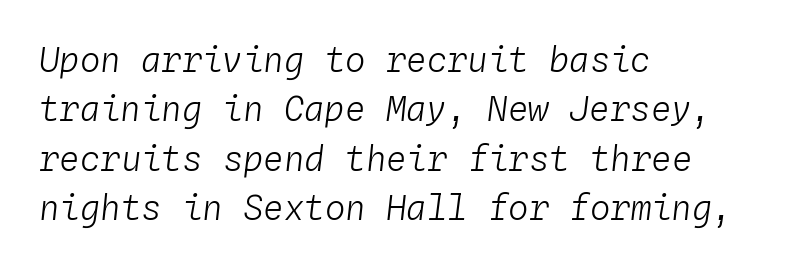
Q: Is the text bold? A: No.
Q: Is the text italic (slanted)? A: Yes, it leans right by about 4 degrees.
Q: Is the text underlined? A: No.
Q: How is the paragraph aligned? A: Left-aligned.
Q: Is the spacing between letters normal or unusually wide? A: Normal.
Q: Is the spacing between lines tight, normal or loose? A: Normal.
Q: Width (condensed, normal, or wide)? A: Normal.
Q: Stroke contrast? A: Low.
Q: x-height? A: Medium.
Q: Monospaced? A: Yes.
